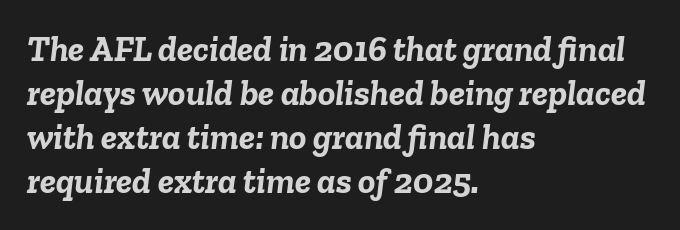
The image shows 36 px semibold type, italic (leaning right); set left-aligned, line spacing 1.22x, normal letter spacing, not underlined; low stroke contrast and a medium x-height.
